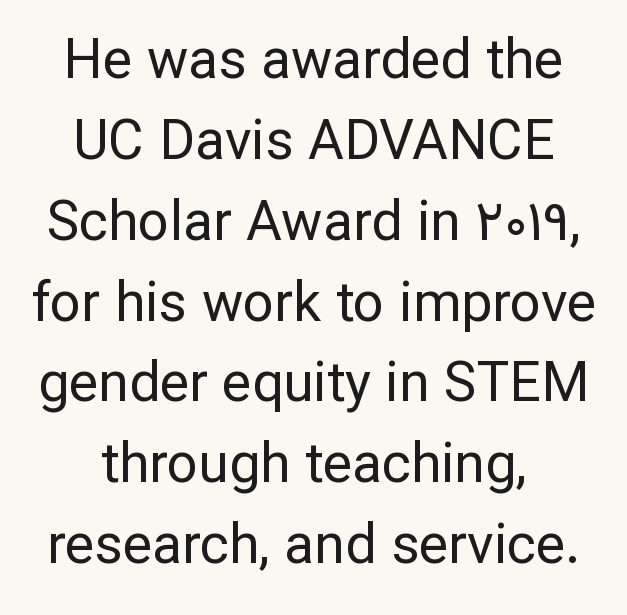
The image shows 55 px regular-weight sans-serif type, upright; set centered, normal line spacing (1.47x), normal letter spacing, not underlined; low stroke contrast and a medium x-height.
